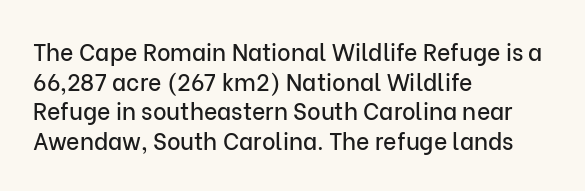
{"italic": "no", "underline": "no", "align": "left", "line_spacing": "normal", "line_spacing_ratio": 1.29, "letter_spacing": "normal", "letter_spacing_em": 0.0, "glyph_px": 23}
